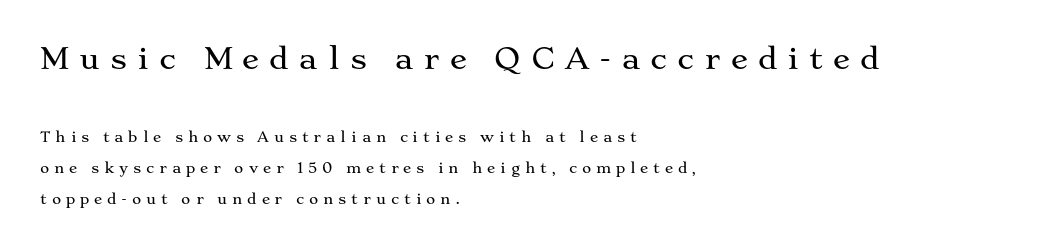
Rendered with straight, roman letterforms. Varying glyph widths throughout — classic text-font behaviour. The horizontal fit of the characters is loose and conspicuously gappy. One glance says open: line gaps are wider than usual. These lines stack with their left ends in a neat column. Serifs: yes, visible at the terminals of the letterforms.
